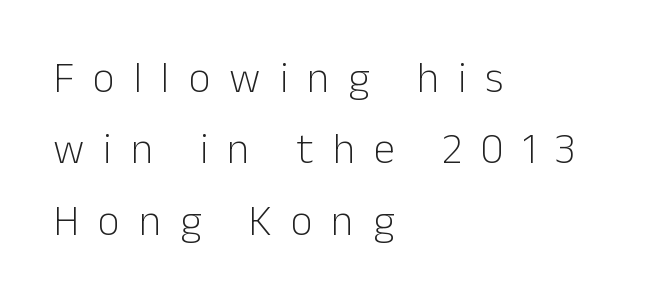
Compared with typical paragraphs, the rows here are spaced about the same. Left-aligned paragraph, ragged on the right. Are there feet on the stems? There aren't — it's a sans. The line texture is sparse and dotted thanks to wide tracking.
